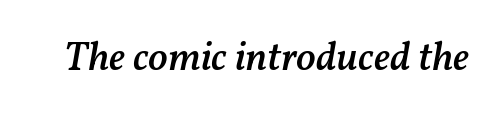
{"italic": "yes", "lean": "right", "slant_degrees": 11, "bold": "semi", "weight": "semibold", "width": "normal", "stroke_contrast": "medium", "x_height": "medium", "monospaced": "no", "underline": "no", "letter_spacing": "normal", "letter_spacing_em": 0.0, "glyph_px": 41}
